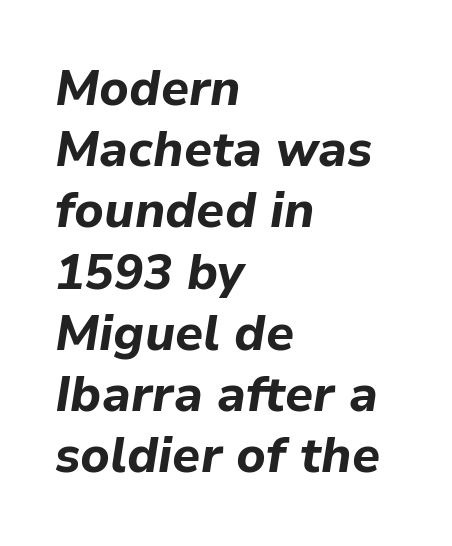
A typesetter would call this leading conventional body-copy spacing. Quick note: italic. The sample has been set heavy, in full bold. These lines keep a tight, regular rhythm from letter to letter. The glyphs are unaccompanied by any horizontal stroke below them.
